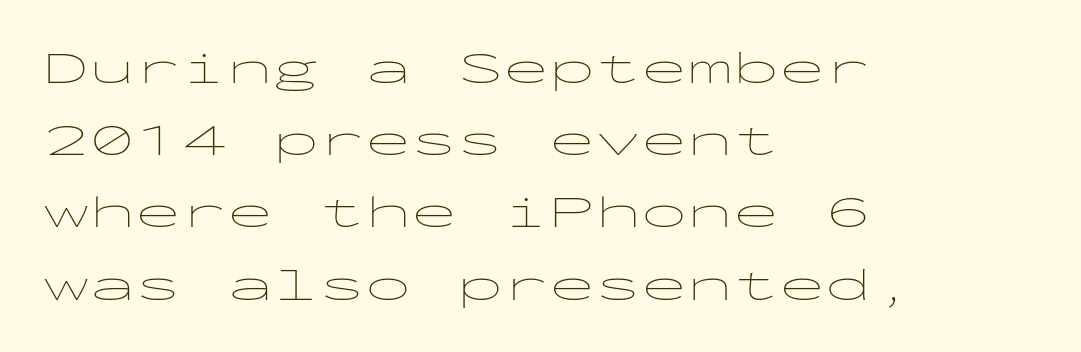
The image shows 46 px thin, wide sans-serif type, upright, monospaced; set left-aligned, normal line spacing (1.57x), normal letter spacing, not underlined; low stroke contrast and a medium x-height.
